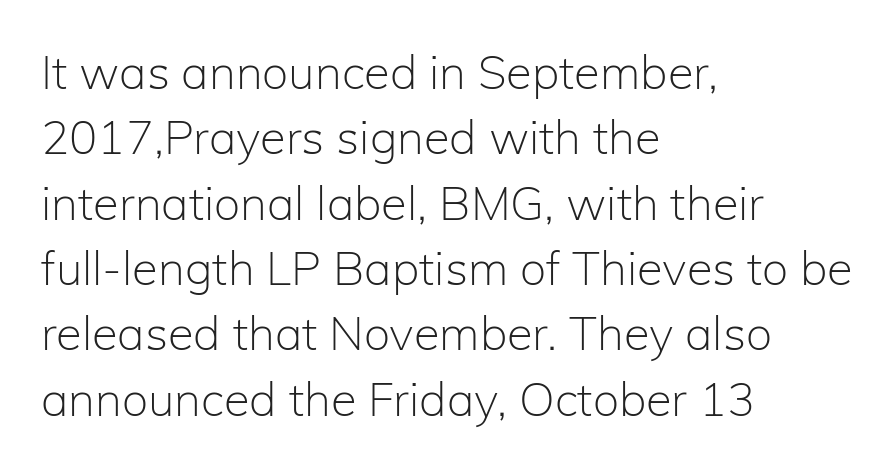
{"serif": "no", "italic": "no", "bold": "no", "weight": "light", "width": "normal", "stroke_contrast": "low", "x_height": "medium", "monospaced": "no", "underline": "no", "align": "left", "line_spacing": "normal", "line_spacing_ratio": 1.39, "letter_spacing": "normal", "letter_spacing_em": 0.0, "glyph_px": 47}
